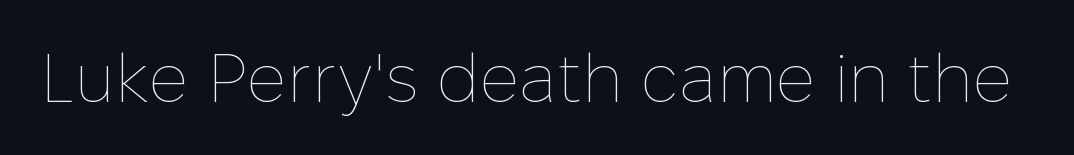
Q: Is the text bold? A: No.
Q: Is the text italic (slanted)? A: No, it is upright.
Q: Is the text underlined? A: No.
Q: Is the spacing between letters normal or unusually wide? A: Normal.
Q: Width (condensed, normal, or wide)? A: Normal.
Q: Stroke contrast? A: Low.
Q: x-height? A: Medium.
Q: Monospaced? A: No.
